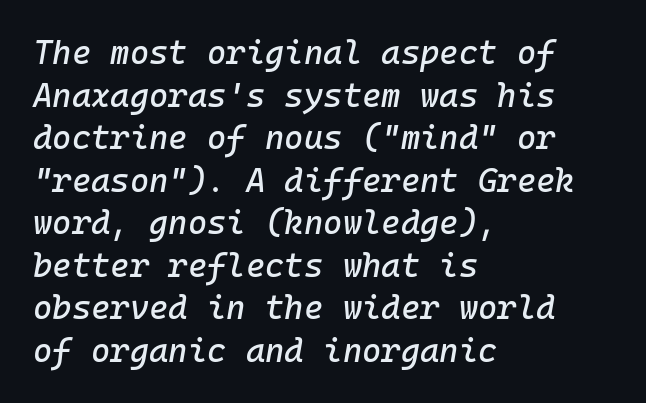
Q: Is the text italic (slanted)? A: Yes, it leans right by about 10 degrees.
Q: Is the text underlined? A: No.
Q: How is the paragraph aligned? A: Left-aligned.
Q: Is the spacing between letters normal or unusually wide? A: Normal.
Q: Is the spacing between lines tight, normal or loose? A: Normal.
Q: Width (condensed, normal, or wide)? A: Normal.
Q: Stroke contrast? A: Low.
Q: x-height? A: Medium.
Q: Monospaced? A: Yes.
